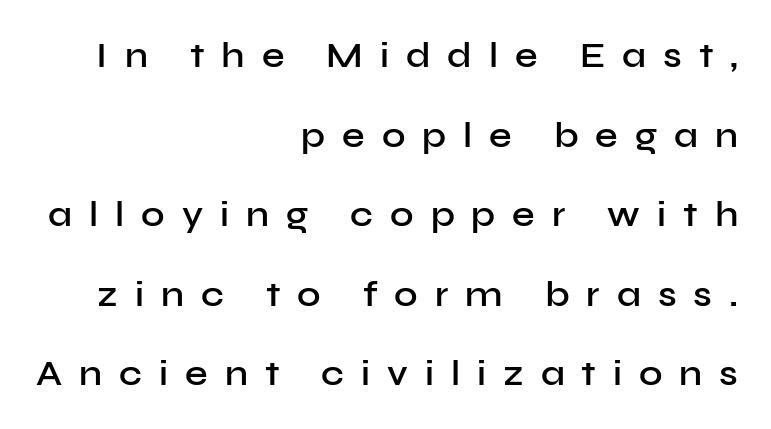
Q: Is the text bold? A: Semi-bold.
Q: Is the text italic (slanted)? A: No, it is upright.
Q: Is the typeface a serif or a sans-serif typeface? A: Sans-serif.
Q: Is the text underlined? A: No.
Q: How is the paragraph aligned? A: Right-aligned.
Q: Is the spacing between letters normal or unusually wide? A: Unusually wide.
Q: Is the spacing between lines tight, normal or loose? A: Loose.
Q: Width (condensed, normal, or wide)? A: Normal.
Q: Stroke contrast? A: Low.
Q: x-height? A: Medium.
Q: Monospaced? A: No.
